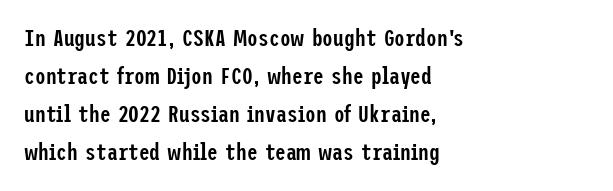
When letters stand straight like this, we call the style roman or upright. Look at the stroke-to-counter ratio: somewhat heavy, a semibold. Any mark beneath the type? The region is blank. The passage shown stacks its lines at a standard gap. No extra tracking has been applied to these lines.
